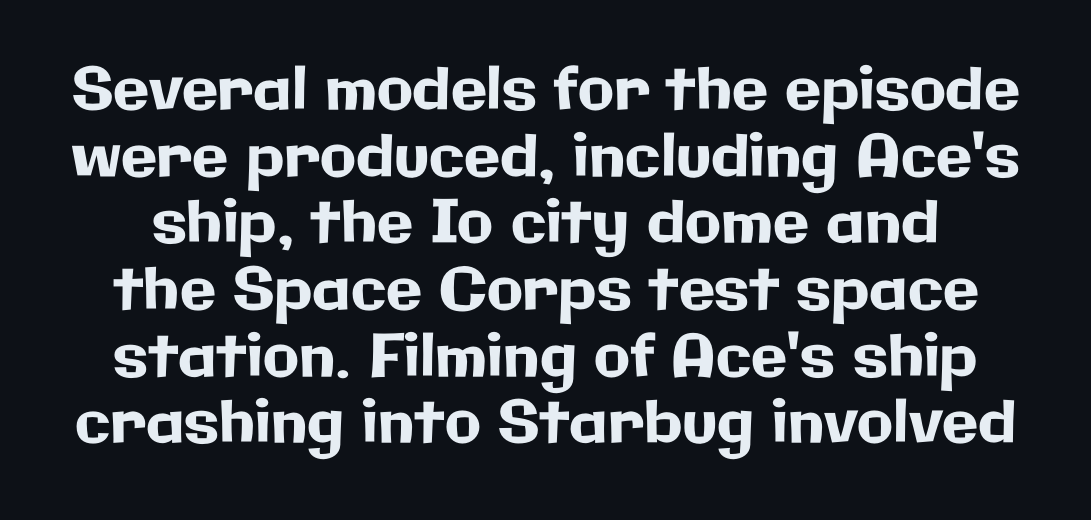
{"serif": "no", "italic": "no", "width": "normal", "stroke_contrast": "low", "x_height": "medium", "monospaced": "no", "underline": "no", "line_spacing": "tight", "line_spacing_ratio": 1.13, "letter_spacing": "normal", "letter_spacing_em": 0.0, "glyph_px": 59}
